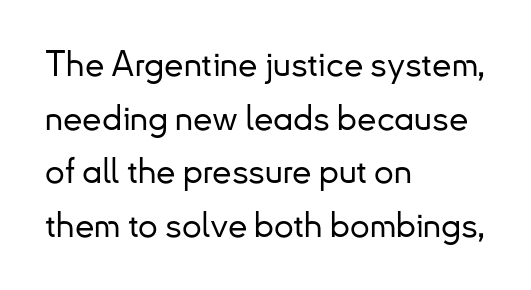
Q: Is the text italic (slanted)? A: No, it is upright.
Q: Is the typeface a serif or a sans-serif typeface? A: Sans-serif.
Q: Is the text underlined? A: No.
Q: How is the paragraph aligned? A: Left-aligned.
Q: Is the spacing between letters normal or unusually wide? A: Normal.
Q: Is the spacing between lines tight, normal or loose? A: Normal.
Q: Width (condensed, normal, or wide)? A: Normal.
Q: Stroke contrast? A: Low.
Q: x-height? A: Small.
Q: Monospaced? A: No.
